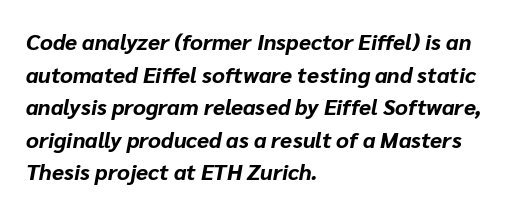
The image shows 22 px bold type, italic (leaning right); set left-aligned, normal line spacing (1.48x), normal letter spacing, not underlined.
